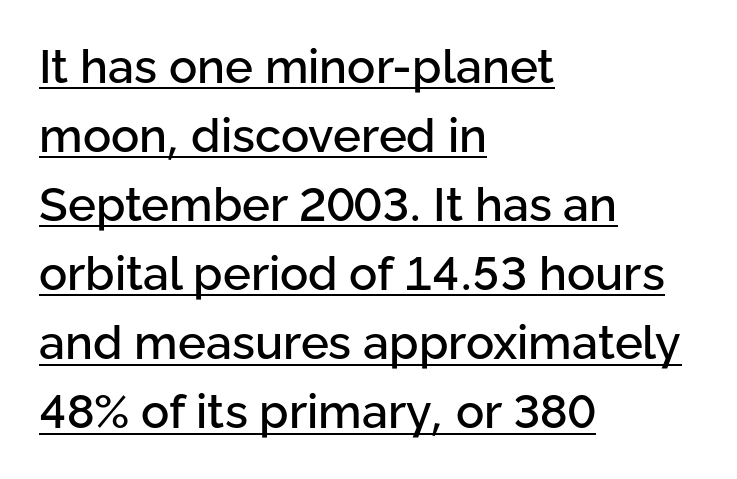
{"serif": "no", "italic": "no", "width": "normal", "stroke_contrast": "low", "x_height": "medium", "monospaced": "no", "underline": "yes", "align": "left", "line_spacing": "normal", "line_spacing_ratio": 1.47, "letter_spacing": "normal", "letter_spacing_em": 0.0, "glyph_px": 47}
